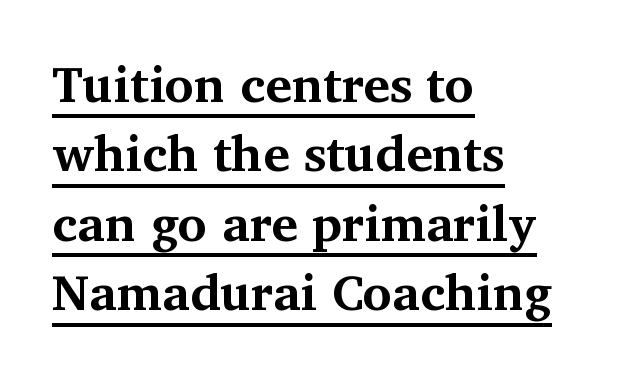
Q: Is the text bold? A: Yes.
Q: Is the text italic (slanted)? A: No, it is upright.
Q: Is the typeface a serif or a sans-serif typeface? A: Serif.
Q: Is the text underlined? A: Yes.
Q: How is the paragraph aligned? A: Left-aligned.
Q: Is the spacing between letters normal or unusually wide? A: Normal.
Q: Is the spacing between lines tight, normal or loose? A: Normal.
Q: Width (condensed, normal, or wide)? A: Normal.
Q: Stroke contrast? A: Medium.
Q: x-height? A: Medium.
Q: Monospaced? A: No.
